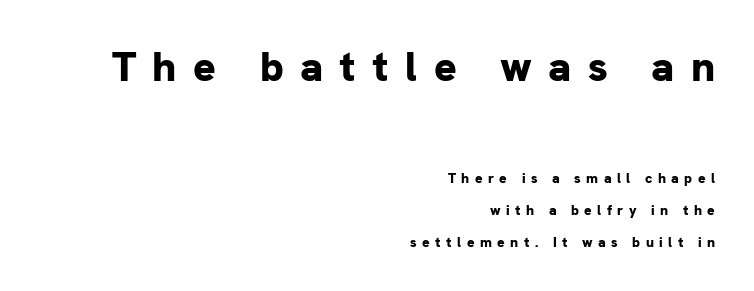
Quick note: underline off. The passage shown is typed in a proportional face where columns would drift. The letters stand straight up with perfectly vertical stems. Look at the bottom of the vertical strokes: they stop flat, with no serifs. Here the glyphs are tracked loosely, breaking word shapes into spaced letters. Does the bottom block carry the larger type? No, the top block does.
